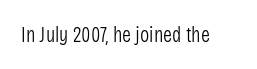
Q: Is the text bold? A: No.
Q: Is the text italic (slanted)? A: No, it is upright.
Q: Is the text underlined? A: No.
Q: Is the spacing between letters normal or unusually wide? A: Normal.
